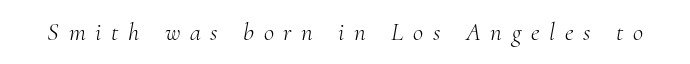
The image shows 25 px text type, italic (leaning right); set unusually wide letter spacing (+0.39 em), not underlined.
